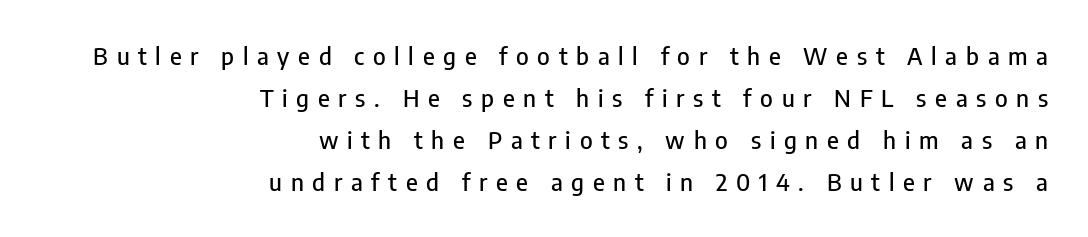
Spacing between characters has been opened up far beyond the box default. Posture: vertical. All the whitespace from short lines collects on the left. Beneath every word, the page is bare.
